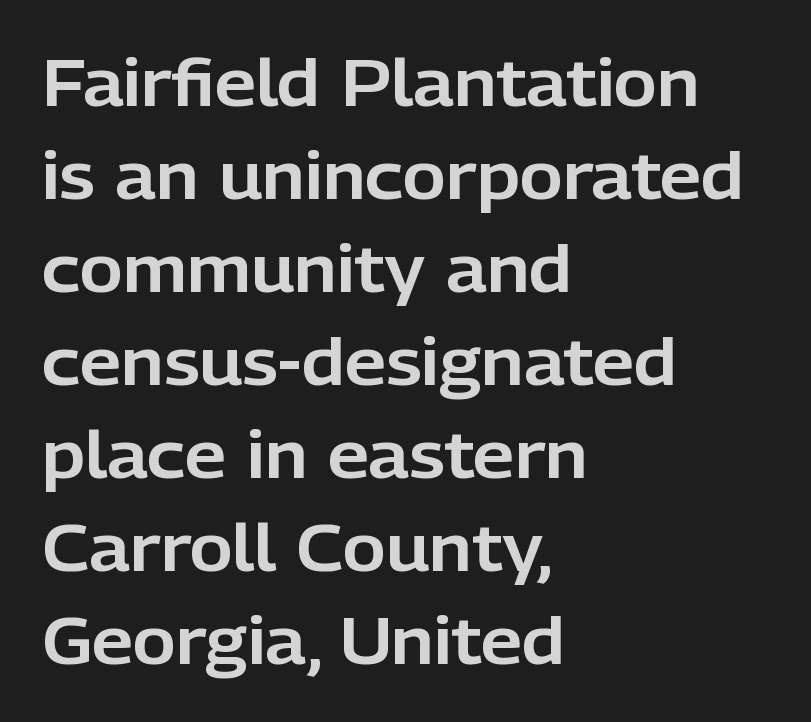
The image shows 66 px sans-serif type, upright; set left-aligned, normal line spacing (1.41x), normal letter spacing, not underlined; low stroke contrast and a medium x-height.
